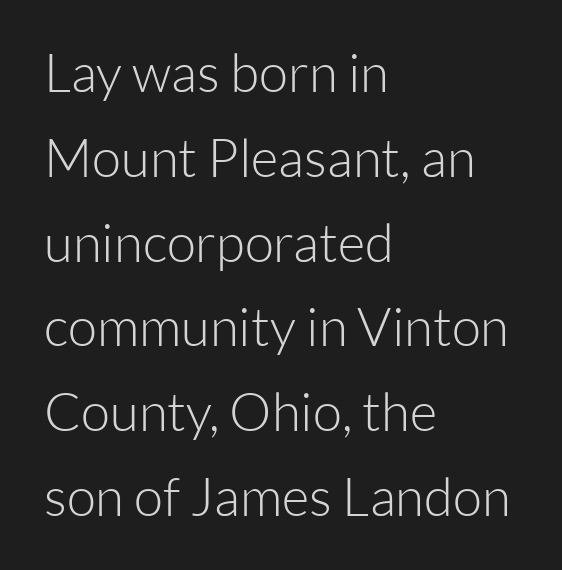
{"serif": "no", "italic": "no", "bold": "no", "weight": "light", "width": "normal", "stroke_contrast": "low", "x_height": "medium", "monospaced": "no", "underline": "no", "align": "left", "line_spacing": "normal", "line_spacing_ratio": 1.6, "letter_spacing": "normal", "letter_spacing_em": 0.0, "glyph_px": 53}
